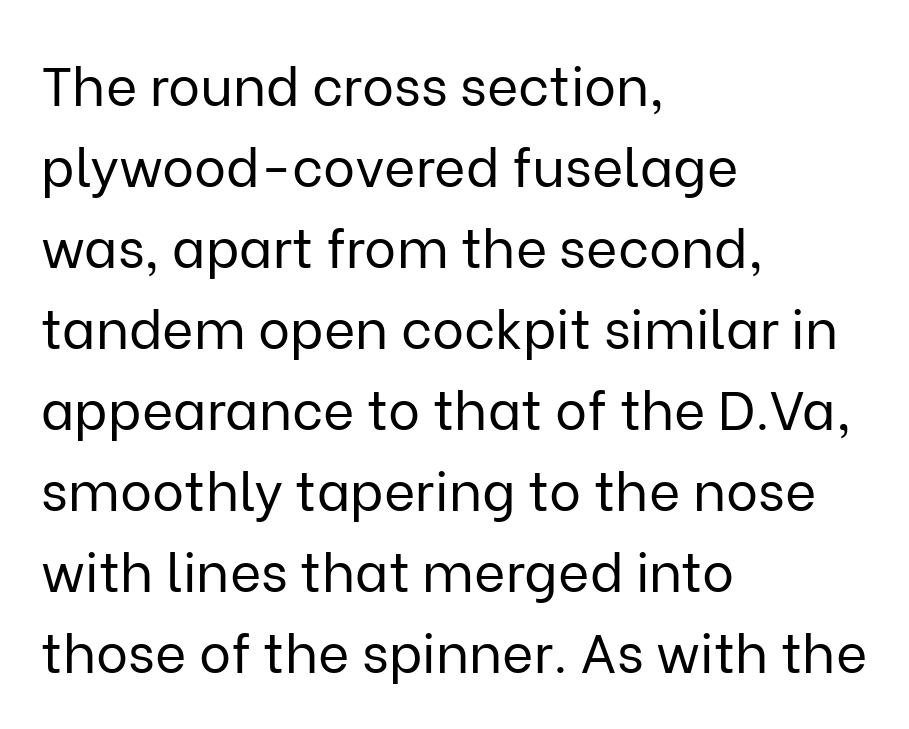
Are there feet on the stems? There aren't — it's a sans. The horizontal fit of the characters is conventional and even. The font sits on the lighter half of the weight spectrum, regular included. The strip under each line holds only bare page. Nope, not italic — everything's standing straight.
